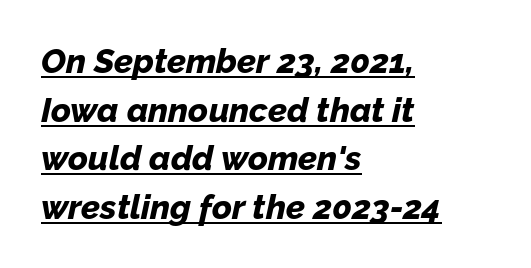
Q: Is the text bold? A: Yes.
Q: Is the text italic (slanted)? A: Yes, it leans right by about 12 degrees.
Q: Is the text underlined? A: Yes.
Q: How is the paragraph aligned? A: Left-aligned.
Q: Is the spacing between letters normal or unusually wide? A: Normal.
Q: Is the spacing between lines tight, normal or loose? A: Normal.
Q: Width (condensed, normal, or wide)? A: Normal.
Q: Stroke contrast? A: Low.
Q: x-height? A: Medium.
Q: Monospaced? A: No.
